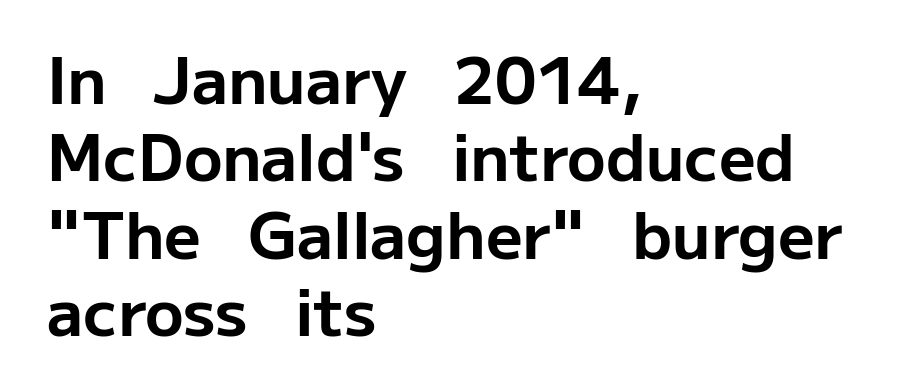
{"serif": "no", "italic": "no", "bold": "yes", "weight": "bold", "width": "normal", "stroke_contrast": "low", "x_height": "medium", "monospaced": "no", "underline": "no", "align": "left", "line_spacing_ratio": 1.21, "letter_spacing": "normal", "letter_spacing_em": 0.0, "glyph_px": 64}
